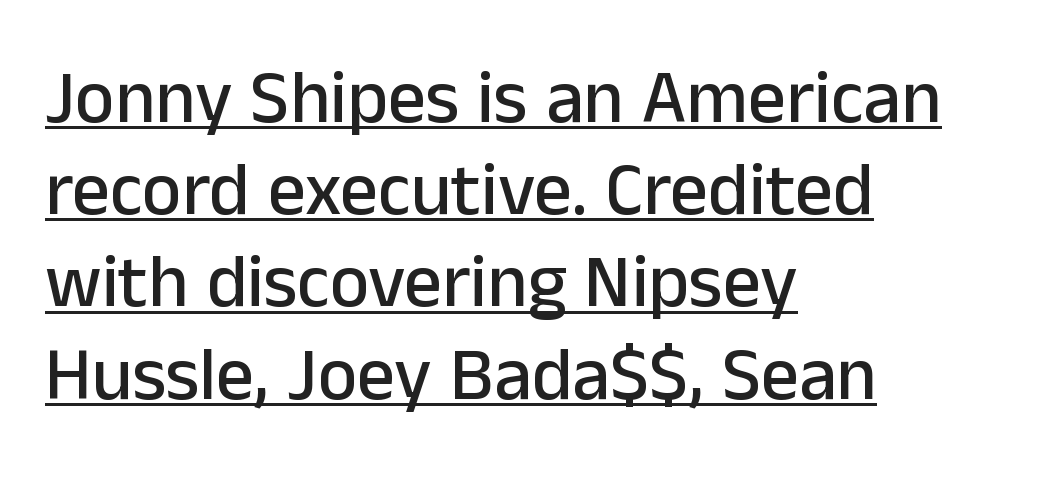
{"serif": "no", "italic": "no", "width": "normal", "stroke_contrast": "low", "x_height": "medium", "monospaced": "no", "underline": "yes", "align": "left", "line_spacing_ratio": 1.23, "letter_spacing": "normal", "letter_spacing_em": 0.0, "glyph_px": 75}
